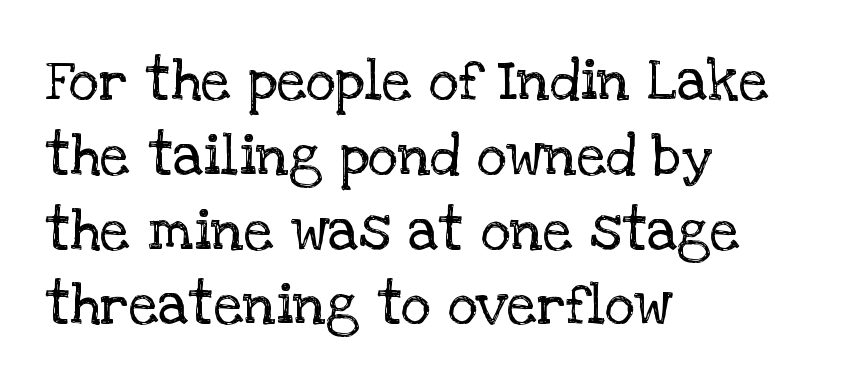
The image shows 58 px regular-weight serif type, upright; set left-aligned, normal line spacing (1.29x), normal letter spacing, not underlined; low stroke contrast and a large x-height.
